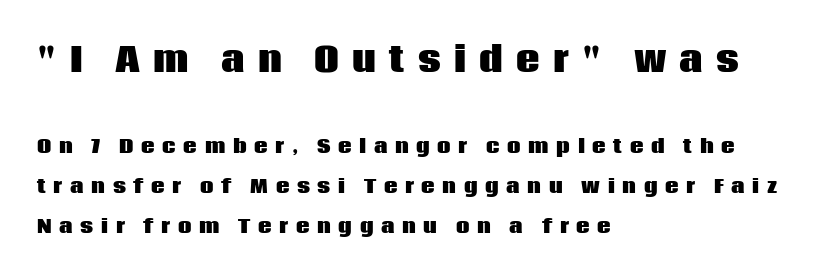
Q: Is the text bold? A: Yes.
Q: Is the text italic (slanted)? A: No, it is upright.
Q: Is the typeface a serif or a sans-serif typeface? A: Sans-serif.
Q: Is the text underlined? A: No.
Q: How is the paragraph aligned? A: Left-aligned.
Q: Is the spacing between letters normal or unusually wide? A: Unusually wide.
Q: Is the spacing between lines tight, normal or loose? A: Loose.
Q: Which block of text is set in a larger size, the first (top) or the second (bottom)? A: The first (top) one.
Q: Width (condensed, normal, or wide)? A: Normal.
Q: Stroke contrast? A: Low.
Q: x-height? A: Large.
Q: Monospaced? A: No.
